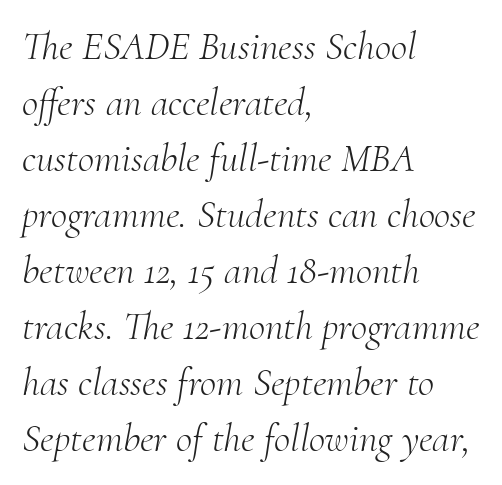
{"serif": "yes", "italic": "yes", "lean": "right", "slant_degrees": 10, "bold": "no", "weight": "light", "width": "normal", "stroke_contrast": "medium", "x_height": "small", "monospaced": "no", "underline": "no", "align": "left", "line_spacing": "normal", "line_spacing_ratio": 1.4, "letter_spacing": "normal", "letter_spacing_em": 0.0, "glyph_px": 40}
